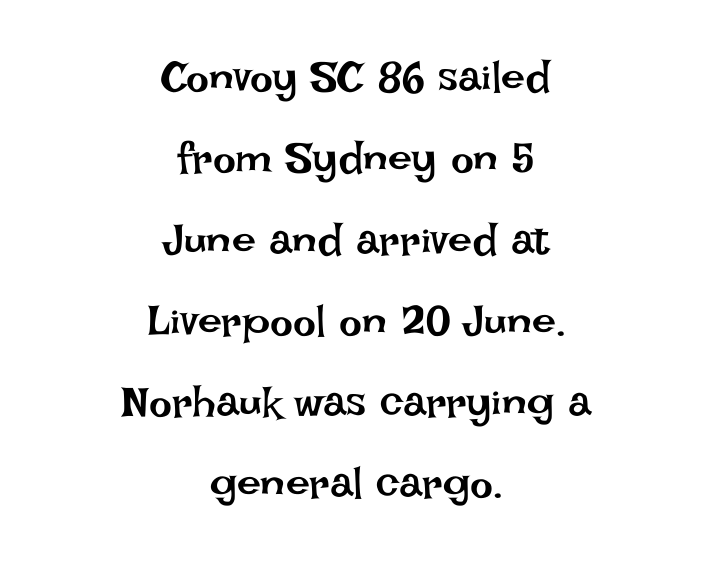
The image shows 43 px regular-weight type, upright; set centered, line spacing 1.89x, normal letter spacing, not underlined; low stroke contrast and a large x-height.
